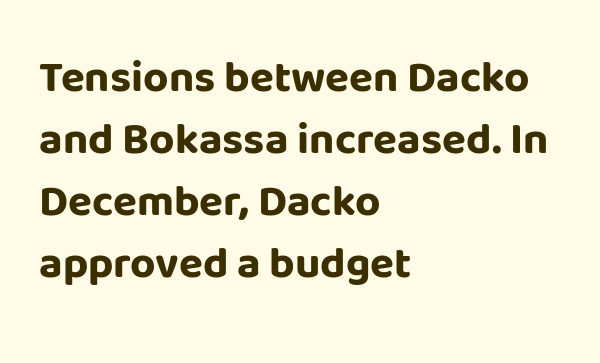
Q: Is the text bold? A: Yes.
Q: Is the text italic (slanted)? A: No, it is upright.
Q: Is the typeface a serif or a sans-serif typeface? A: Sans-serif.
Q: Is the text underlined? A: No.
Q: How is the paragraph aligned? A: Left-aligned.
Q: Is the spacing between letters normal or unusually wide? A: Normal.
Q: Is the spacing between lines tight, normal or loose? A: Normal.
Q: Width (condensed, normal, or wide)? A: Normal.
Q: Stroke contrast? A: Low.
Q: x-height? A: Large.
Q: Monospaced? A: No.
